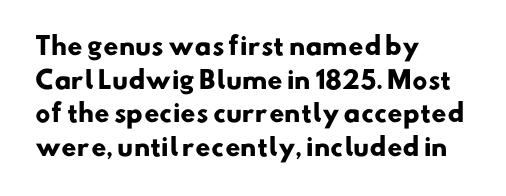
Emphasis by weight is at full strength: bold. Clear beneath every line of the passage. The tracking reads as untouched default to a designer's eye. Horizontal bands of white between lines are of average thickness. Caption: multi-line text, flush left, ragged right.
